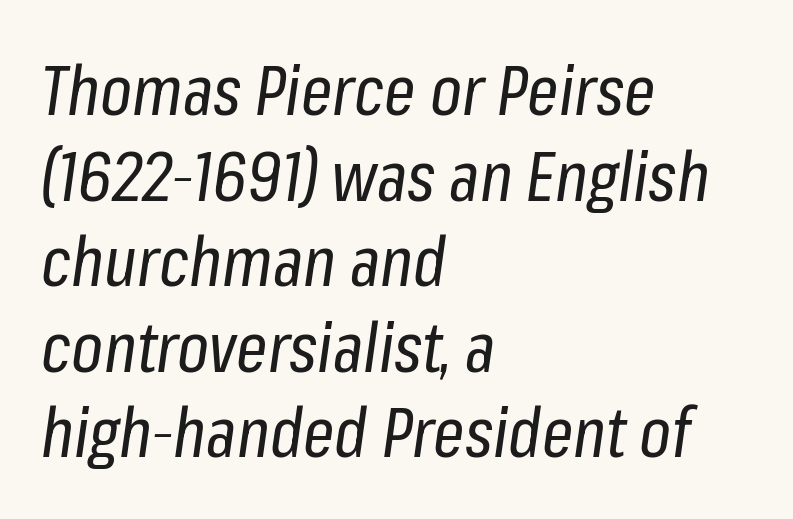
The horizontal fit of the characters is conventional and even. You could not count columns in this text — the font is proportionally spaced. This rendering uses left alignment, leaving the right contour irregular. The glyphs are unaccompanied by any horizontal stroke below them. A light-to-regular cut is what we see here. Compared with ordinary roman type, these characters are visibly tilted.
